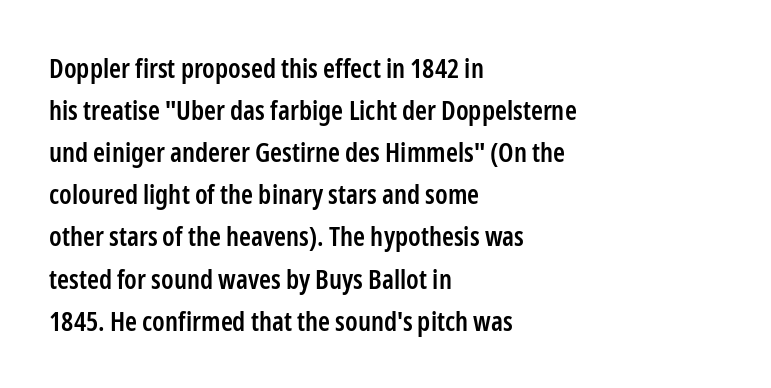
The image shows 27 px text type, upright; set left-aligned, normal line spacing (1.56x), normal letter spacing, not underlined.
